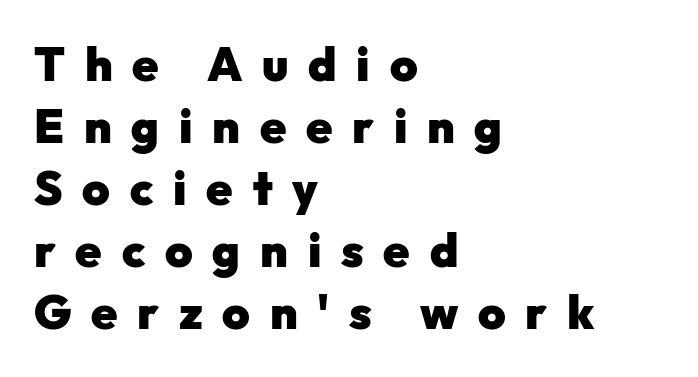
{"serif": "no", "italic": "no", "bold": "yes", "weight": "heavy", "width": "normal", "stroke_contrast": "low", "x_height": "medium", "monospaced": "no", "underline": "no", "align": "left", "line_spacing": "normal", "line_spacing_ratio": 1.32, "letter_spacing": "wide", "letter_spacing_em": 0.42, "glyph_px": 47}
